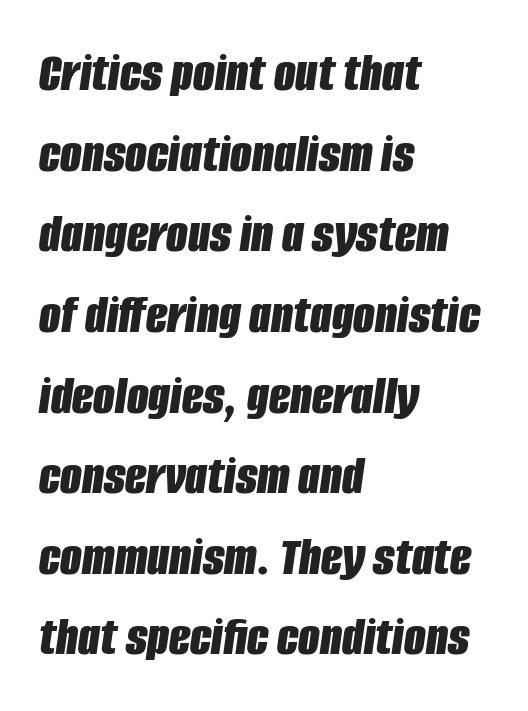
The image shows 56 px bold, condensed type, italic (leaning right); set left-aligned, normal line spacing (1.44x), normal letter spacing, not underlined; low stroke contrast and a large x-height.
